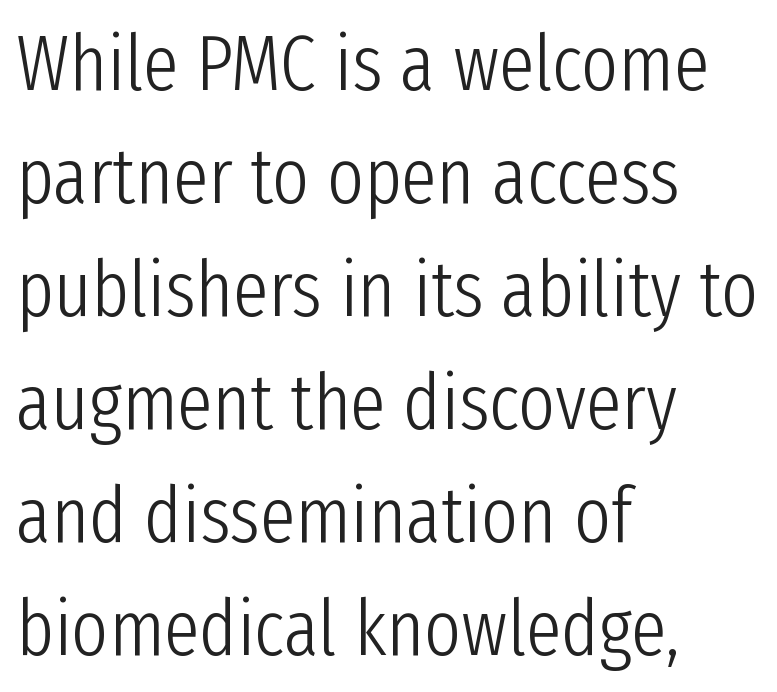
Q: Is the text bold? A: No.
Q: Is the text italic (slanted)? A: No, it is upright.
Q: Is the typeface a serif or a sans-serif typeface? A: Sans-serif.
Q: Is the text underlined? A: No.
Q: How is the paragraph aligned? A: Left-aligned.
Q: Is the spacing between letters normal or unusually wide? A: Normal.
Q: Is the spacing between lines tight, normal or loose? A: Normal.
Q: Width (condensed, normal, or wide)? A: Condensed.
Q: Stroke contrast? A: Low.
Q: x-height? A: Medium.
Q: Monospaced? A: No.
